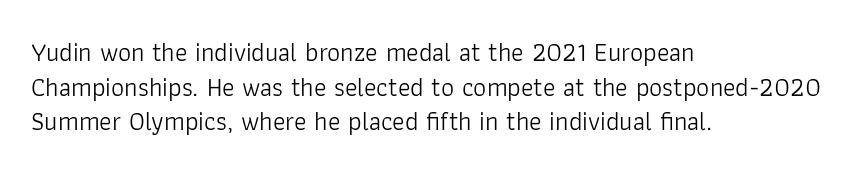
The image shows 26 px text type, upright; set left-aligned, normal line spacing (1.33x), normal letter spacing, not underlined.
